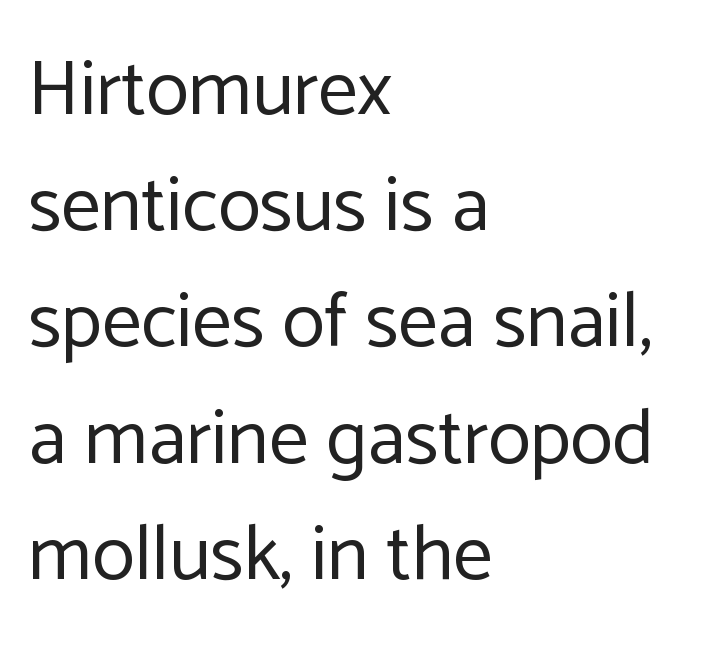
The typesetting does not lean heavy: it is not bold. The specimen reads as upright at a glance. The block of text has a typical density, with ordinary space between rows. Each row of text sits above clean, open space. Short note: letters normally spaced.
